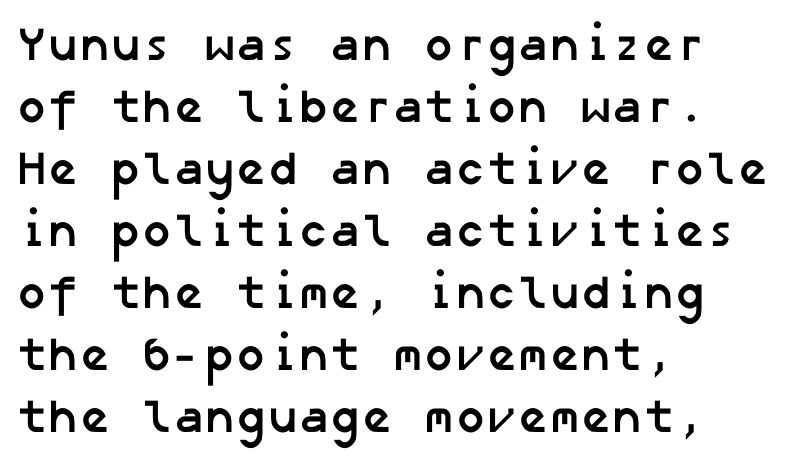
Q: Is the text bold? A: Yes.
Q: Is the typeface a serif or a sans-serif typeface? A: Sans-serif.
Q: Is the text underlined? A: No.
Q: How is the paragraph aligned? A: Left-aligned.
Q: Is the spacing between letters normal or unusually wide? A: Normal.
Q: Is the spacing between lines tight, normal or loose? A: Normal.
Q: Width (condensed, normal, or wide)? A: Normal.
Q: Stroke contrast? A: Low.
Q: x-height? A: Medium.
